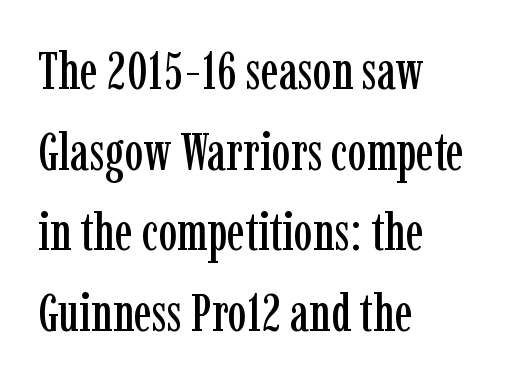
{"serif": "yes", "italic": "no", "width": "condensed", "stroke_contrast": "low", "x_height": "medium", "monospaced": "no", "underline": "no", "align": "left", "line_spacing": "normal", "line_spacing_ratio": 1.52, "letter_spacing": "normal", "letter_spacing_em": 0.0, "glyph_px": 53}
